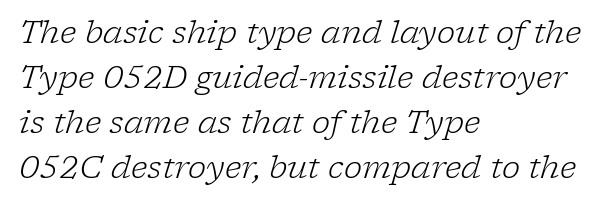
The image shows 31 px light serif type, italic (leaning right); set left-aligned, normal line spacing (1.45x), normal letter spacing, not underlined; low stroke contrast and a medium x-height.
